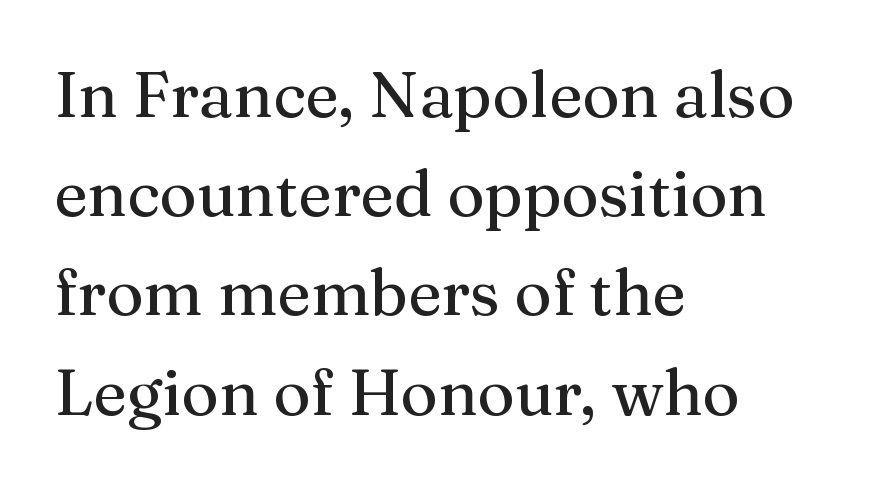
{"serif": "yes", "italic": "no", "width": "normal", "stroke_contrast": "medium", "x_height": "medium", "monospaced": "no", "underline": "no", "align": "left", "line_spacing": "normal", "line_spacing_ratio": 1.55, "letter_spacing": "normal", "letter_spacing_em": 0.0, "glyph_px": 64}
